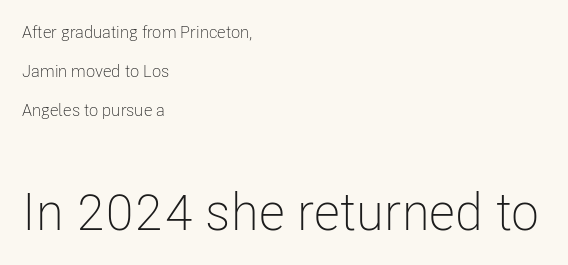
Q: Is the text bold? A: No.
Q: Is the text italic (slanted)? A: No, it is upright.
Q: Is the typeface a serif or a sans-serif typeface? A: Sans-serif.
Q: Is the text underlined? A: No.
Q: How is the paragraph aligned? A: Left-aligned.
Q: Is the spacing between letters normal or unusually wide? A: Normal.
Q: Is the spacing between lines tight, normal or loose? A: Loose.
Q: Which block of text is set in a larger size, the first (top) or the second (bottom)? A: The second (bottom) one.
Q: Width (condensed, normal, or wide)? A: Condensed.
Q: Stroke contrast? A: Low.
Q: x-height? A: Medium.
Q: Monospaced? A: No.
